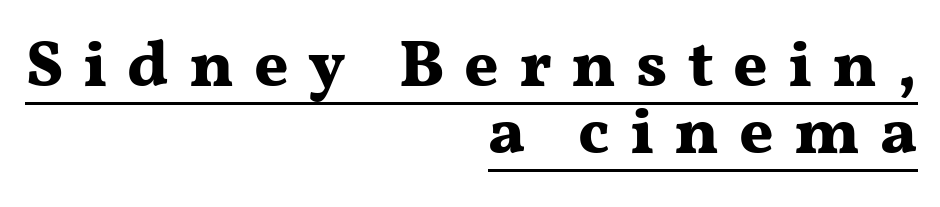
Vertical strokes here are truly vertical. These lines are composed in type with serifs. Quick note: interline space is minimal. Typographic density is high because the face is bold. The line texture is sparse and dotted thanks to wide tracking.
